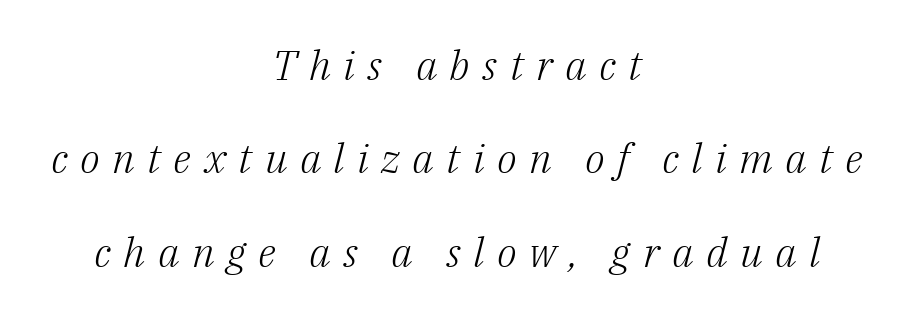
The image shows 41 px light serif type, italic (leaning right); set centered, loose line spacing (2.28x), unusually wide letter spacing (+0.3 em), not underlined; low stroke contrast and a medium x-height.
